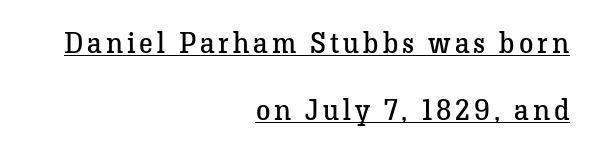
Q: Is the text bold? A: No.
Q: Is the text italic (slanted)? A: No, it is upright.
Q: Is the typeface a serif or a sans-serif typeface? A: Serif.
Q: Is the text underlined? A: Yes.
Q: How is the paragraph aligned? A: Right-aligned.
Q: Is the spacing between lines tight, normal or loose? A: Loose.
Q: Width (condensed, normal, or wide)? A: Normal.
Q: Stroke contrast? A: Low.
Q: x-height? A: Medium.
Q: Monospaced? A: No.
